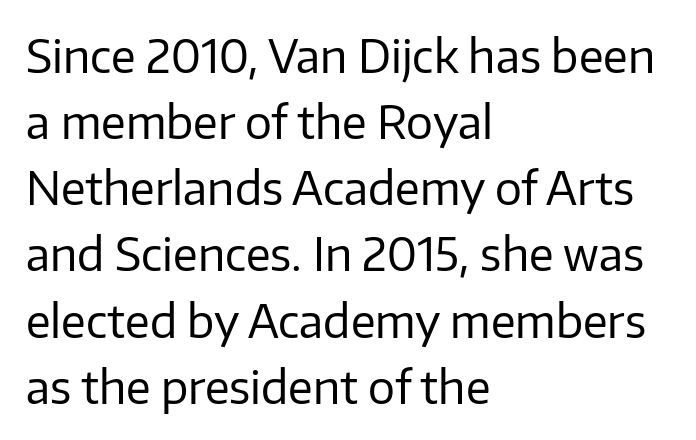
The image shows 45 px regular-weight sans-serif type, upright; set left-aligned, normal line spacing (1.47x), normal letter spacing, not underlined; low stroke contrast and a medium x-height.
